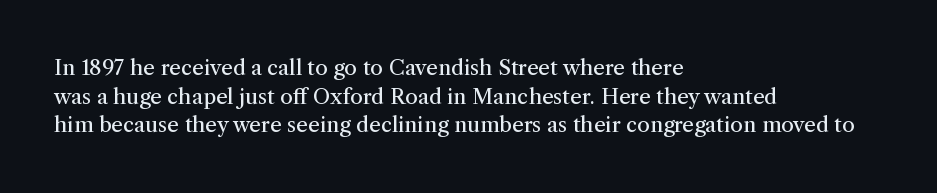
The image shows 21 px text type, upright; set left-aligned, normal line spacing (1.36x), normal letter spacing, not underlined.
